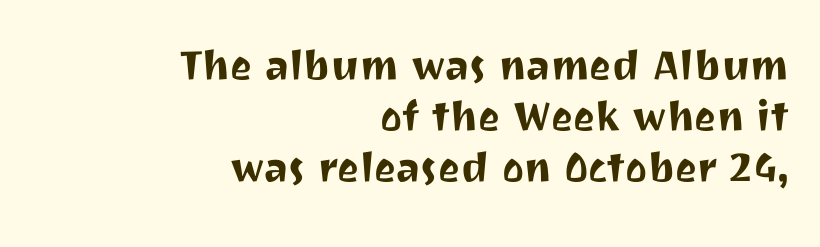
The typeface chosen for these lines omits serifs. Each line ends at the same right margin while the left side varies. The line-height multiplier appears low, near solid setting. A typesetter would mark this as roman, not italic. Character widths vary here, with narrow letters taking less room than wide ones. Beneath every word, the page is bare.
